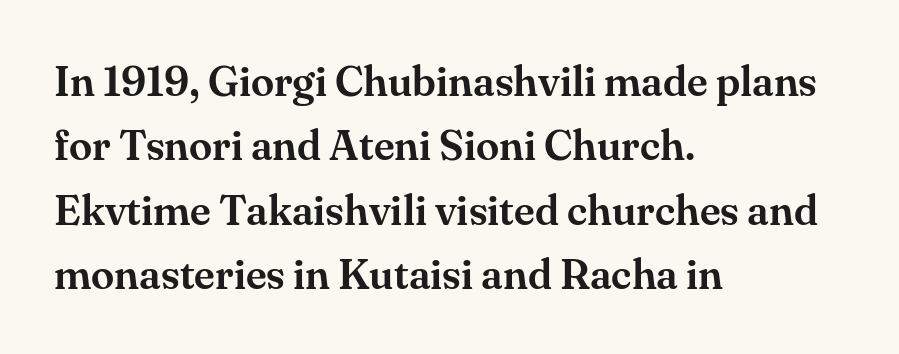
These lines are composed in type with serifs. Is the block centered? No — it sits flush against the left margin. Every character sits straight up, as roman type does. Character widths vary here, with narrow letters taking less room than wide ones. Whoever set this chose a conventional vertical rhythm.
